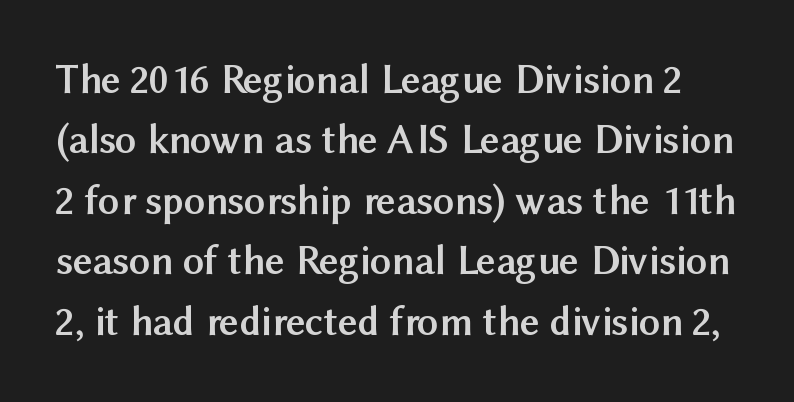
Q: Is the text bold? A: Yes.
Q: Is the text italic (slanted)? A: No, it is upright.
Q: Is the typeface a serif or a sans-serif typeface? A: Sans-serif.
Q: Is the text underlined? A: No.
Q: Is the spacing between letters normal or unusually wide? A: Normal.
Q: Is the spacing between lines tight, normal or loose? A: Normal.
Q: Width (condensed, normal, or wide)? A: Normal.
Q: Stroke contrast? A: Medium.
Q: x-height? A: Medium.
Q: Monospaced? A: No.
